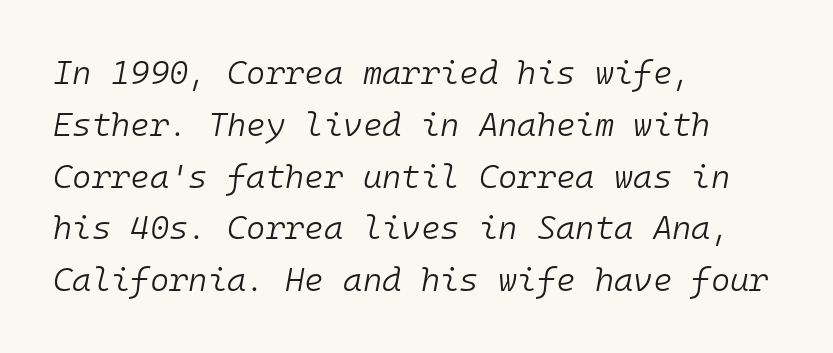
{"italic": "yes", "lean": "right", "slant_degrees": 10, "bold": "no", "weight": "light", "width": "normal", "stroke_contrast": "low", "x_height": "medium", "monospaced": "yes", "underline": "no", "align": "left", "line_spacing": "normal", "line_spacing_ratio": 1.57, "letter_spacing": "normal", "letter_spacing_em": 0.0, "glyph_px": 33}
